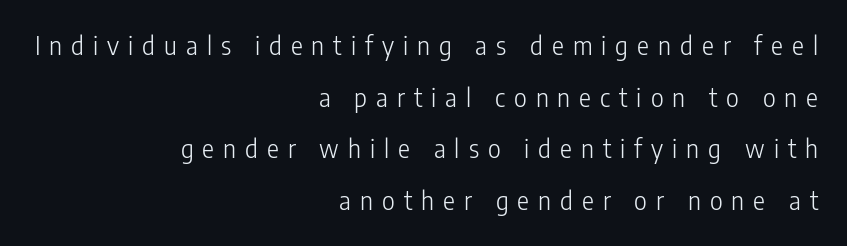
{"italic": "no", "bold": "no", "underline": "no", "align": "right", "line_spacing": "loose", "line_spacing_ratio": 2.07, "letter_spacing": "wide", "letter_spacing_em": 0.36, "glyph_px": 25}
